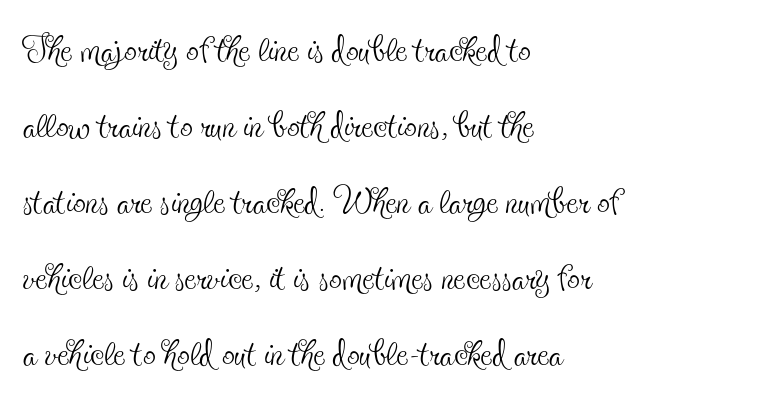
The rows are spaced the way most documents space them. Glance below the letters and you will spot only blank space. Here the designer chose a conventional face with non-uniform glyph widths. Font category for this specimen: serif. Weight: not bold — regular or lighter.
